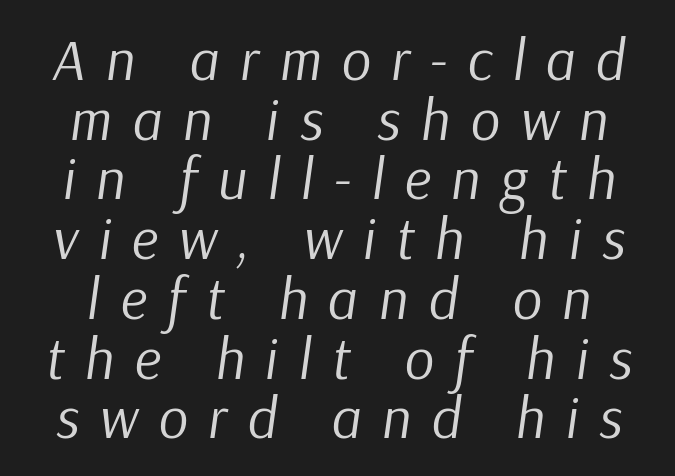
The image shows 58 px regular-weight type, italic (leaning right); set tight line spacing (1.03x), unusually wide letter spacing (+0.35 em), not underlined; low stroke contrast and a medium x-height.
